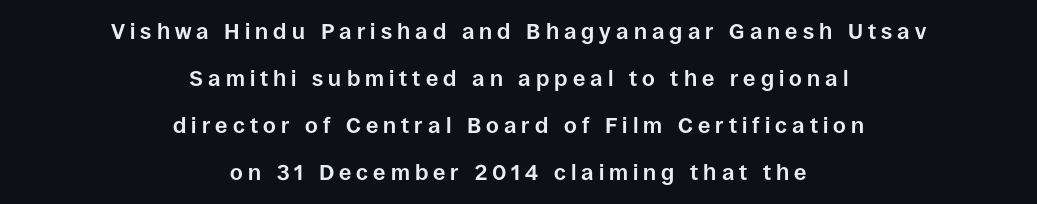
The image shows 22 px bold type, upright; set centered, loose line spacing (2.13x), unusually wide letter spacing (+0.23 em), not underlined.
